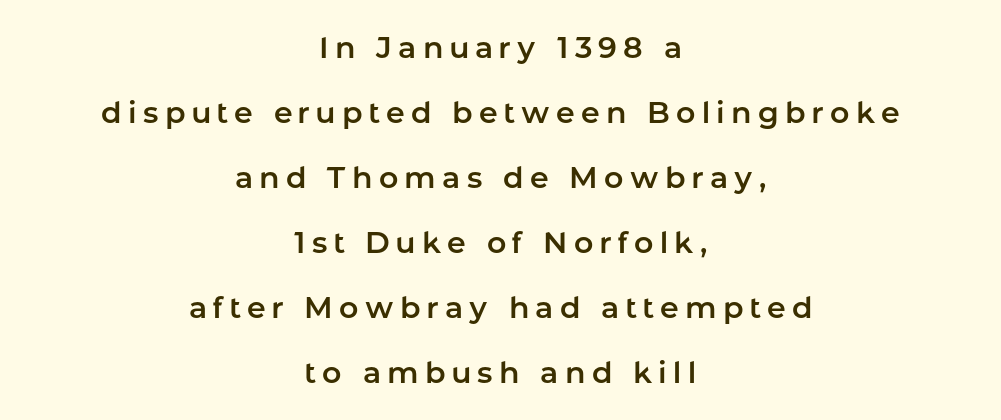
Q: Is the text italic (slanted)? A: No, it is upright.
Q: Is the typeface a serif or a sans-serif typeface? A: Sans-serif.
Q: Is the text underlined? A: No.
Q: How is the paragraph aligned? A: Centered.
Q: Is the spacing between letters normal or unusually wide? A: Unusually wide.
Q: Is the spacing between lines tight, normal or loose? A: Loose.
Q: Width (condensed, normal, or wide)? A: Normal.
Q: Stroke contrast? A: Low.
Q: x-height? A: Medium.
Q: Monospaced? A: No.
